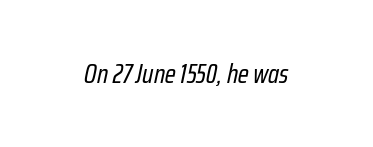
Anything drawn beneath the words? Only blank space. The text carries the slant typical of an italic or oblique font. On a weight scale, this lands at 450 or below. Observe the ordinary spacing: letters are neighbours, not strangers.
